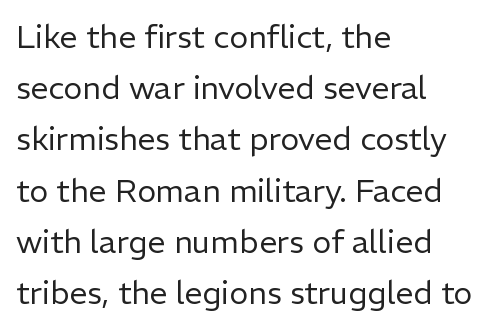
Q: Is the text bold? A: No.
Q: Is the text italic (slanted)? A: No, it is upright.
Q: Is the typeface a serif or a sans-serif typeface? A: Sans-serif.
Q: Is the text underlined? A: No.
Q: How is the paragraph aligned? A: Left-aligned.
Q: Is the spacing between letters normal or unusually wide? A: Normal.
Q: Is the spacing between lines tight, normal or loose? A: Normal.
Q: Width (condensed, normal, or wide)? A: Normal.
Q: Stroke contrast? A: Low.
Q: x-height? A: Medium.
Q: Monospaced? A: No.
